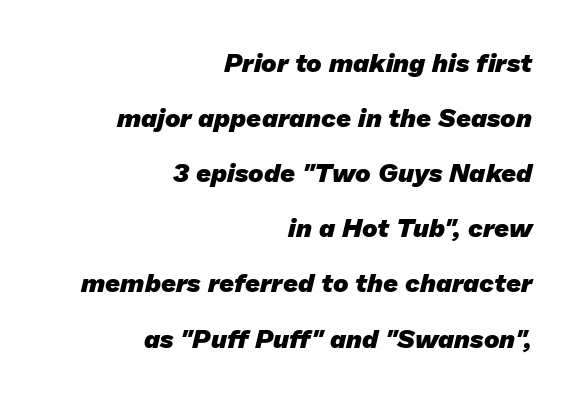
The image shows 26 px bold type; set right-aligned, loose line spacing (2.12x), normal letter spacing, not underlined.
